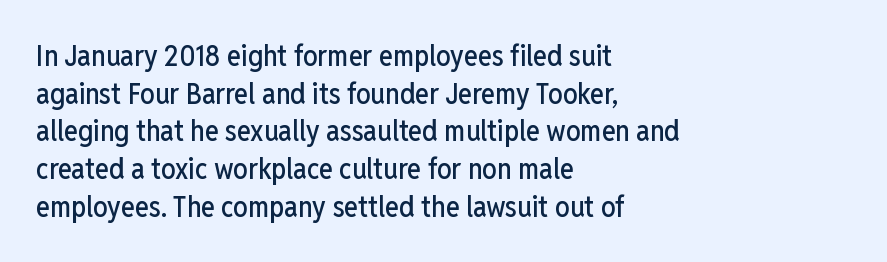
{"serif": "no", "italic": "no", "width": "condensed", "stroke_contrast": "low", "x_height": "medium", "monospaced": "no", "underline": "no", "align": "left", "line_spacing": "normal", "line_spacing_ratio": 1.3, "letter_spacing": "normal", "letter_spacing_em": 0.0, "glyph_px": 29}
